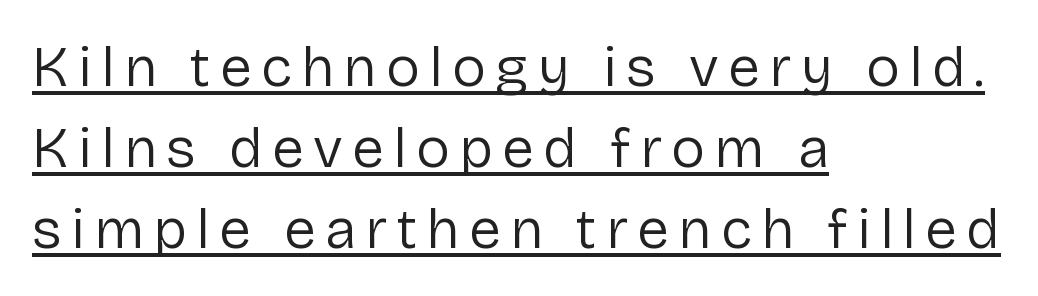
The image shows 57 px regular-weight sans-serif type, upright; set left-aligned, normal line spacing (1.42x), underlined; low stroke contrast and a medium x-height.
